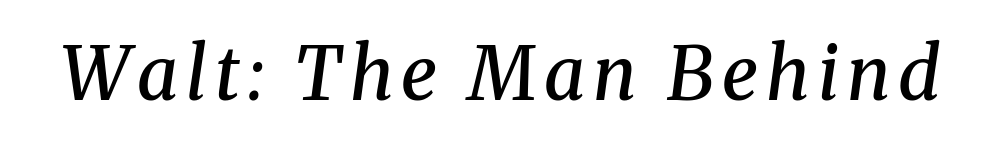
{"serif": "yes", "italic": "yes", "lean": "right", "slant_degrees": 8, "bold": "semi", "weight": "semibold", "width": "normal", "stroke_contrast": "medium", "x_height": "medium", "monospaced": "no", "underline": "no", "glyph_px": 73}
